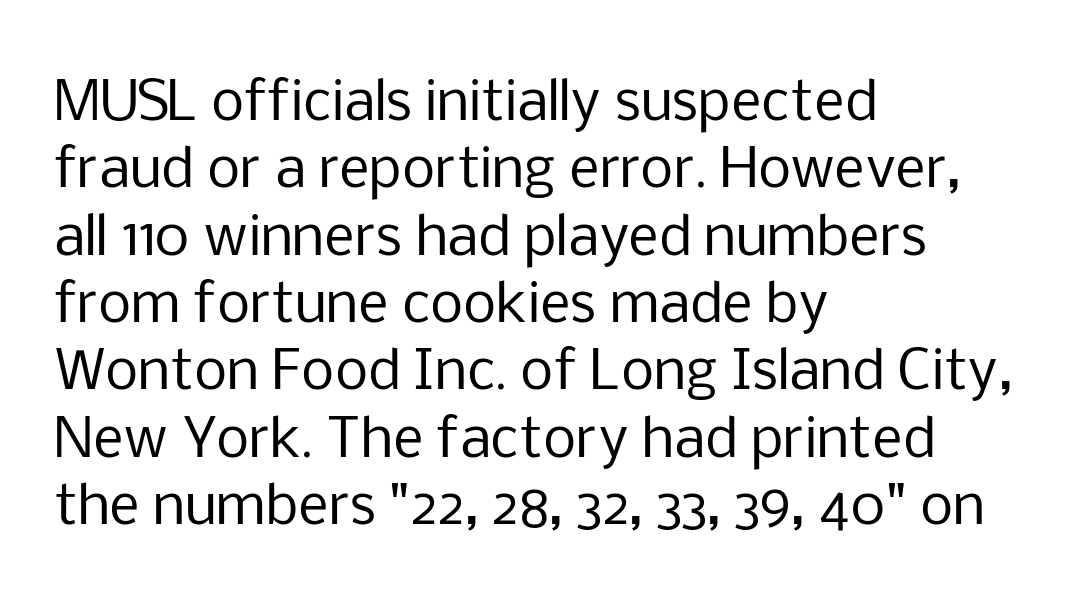
{"serif": "no", "italic": "no", "bold": "no", "weight": "regular", "width": "normal", "stroke_contrast": "low", "x_height": "medium", "monospaced": "no", "underline": "no", "align": "left", "line_spacing": "normal", "line_spacing_ratio": 1.27, "letter_spacing": "normal", "letter_spacing_em": 0.0, "glyph_px": 53}
